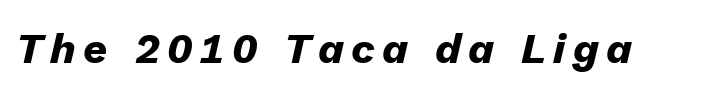
{"italic": "yes", "lean": "right", "slant_degrees": 13, "bold": "yes", "weight": "heavy", "width": "normal", "stroke_contrast": "low", "x_height": "medium", "monospaced": "no", "underline": "no", "glyph_px": 42}
